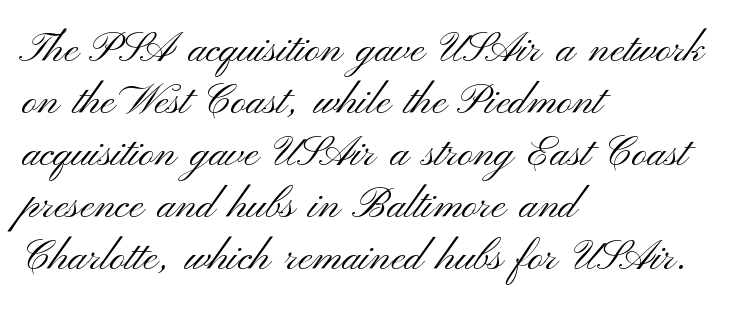
The passage shown is typed in a proportional face where columns would drift. The typeface has the unassuming heft of standard copy or less. The passage shown is typeset with a sans-serif family. The paragraph shown leans on its left margin.
